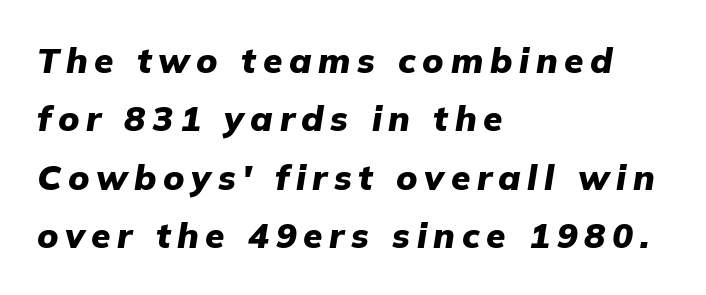
The image shows 35 px heavy type, italic (leaning right); set left-aligned, normal line spacing (1.67x), not underlined; low stroke contrast and a medium x-height.
